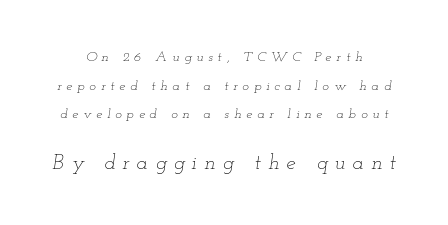
{"italic": "yes", "lean": "right", "slant_degrees": 12, "bold": "no", "underline": "no", "line_spacing": "loose", "line_spacing_ratio": 2.05, "letter_spacing": "wide", "letter_spacing_em": 0.34, "larger_block": "second", "size_ratio": 1.5, "glyph_px": 21}
